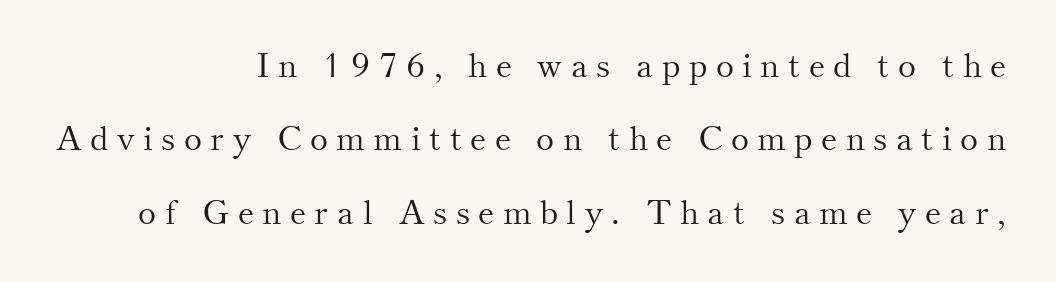
The image shows 34 px light serif type, upright; set right-aligned, loose line spacing (2.16x), unusually wide letter spacing (+0.25 em), not underlined; medium stroke contrast and a small x-height.
